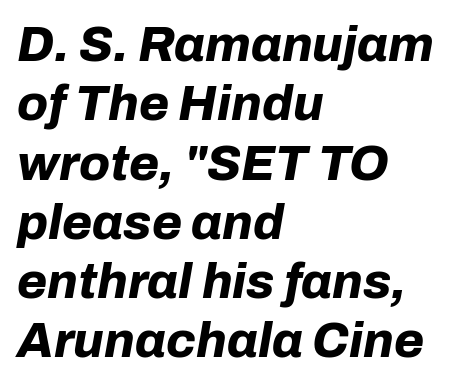
Do the characters align in a grid? No, the font is proportional. Heft: maximum for text — a bold. Does extra space separate the letters? No, they use regular spacing. This is oblique type, the kind used for emphasis or titles.
